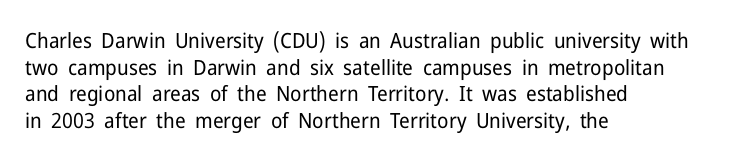
Q: Is the text bold? A: No.
Q: Is the text italic (slanted)? A: No, it is upright.
Q: Is the text underlined? A: No.
Q: How is the paragraph aligned? A: Left-aligned.
Q: Is the spacing between letters normal or unusually wide? A: Normal.
Q: Is the spacing between lines tight, normal or loose? A: Normal.
